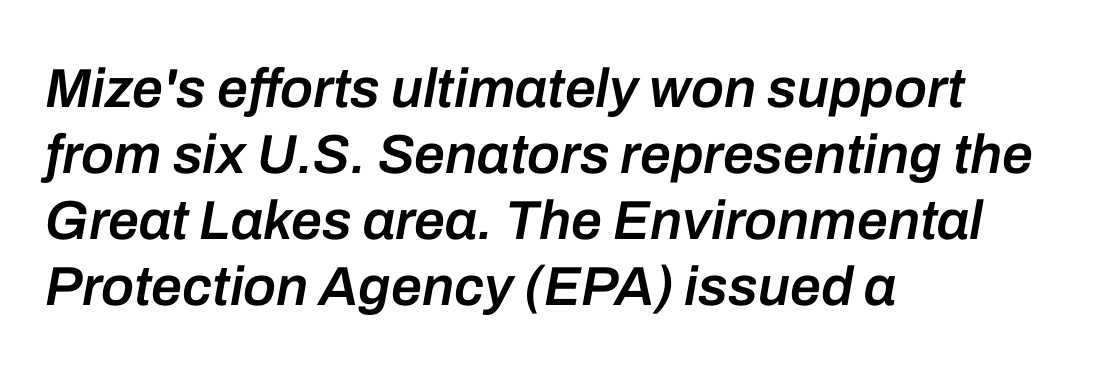
Characters are canted at an angle relative to the baseline's perpendicular. The space beneath each line is pristine and unruled. Caption: standard tracking, unaltered. Varying glyph widths throughout — classic text-font behaviour.
